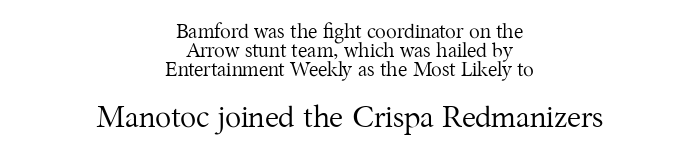
The image shows 30 px regular-weight serif type, upright; set centered, tight line spacing (0.96x), normal letter spacing, not underlined; the second (bottom) block is 1.5x larger; medium stroke contrast and a medium x-height.
